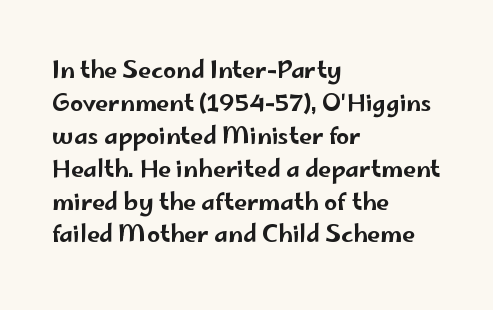
Q: Is the text italic (slanted)? A: No, it is upright.
Q: Is the text underlined? A: No.
Q: How is the paragraph aligned? A: Left-aligned.
Q: Is the spacing between letters normal or unusually wide? A: Normal.
Q: Is the spacing between lines tight, normal or loose? A: Normal.
